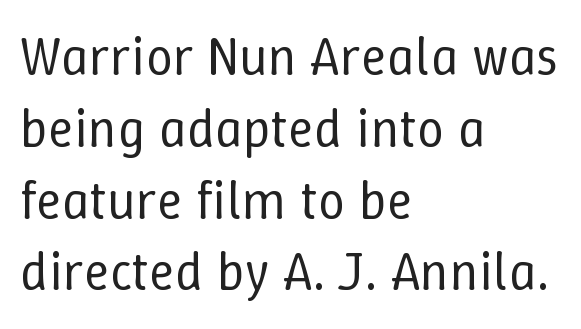
Q: Is the text bold? A: No.
Q: Is the text italic (slanted)? A: No, it is upright.
Q: Is the text underlined? A: No.
Q: How is the paragraph aligned? A: Left-aligned.
Q: Is the spacing between letters normal or unusually wide? A: Normal.
Q: Is the spacing between lines tight, normal or loose? A: Normal.
Q: Width (condensed, normal, or wide)? A: Normal.
Q: Stroke contrast? A: Low.
Q: x-height? A: Medium.
Q: Monospaced? A: No.
